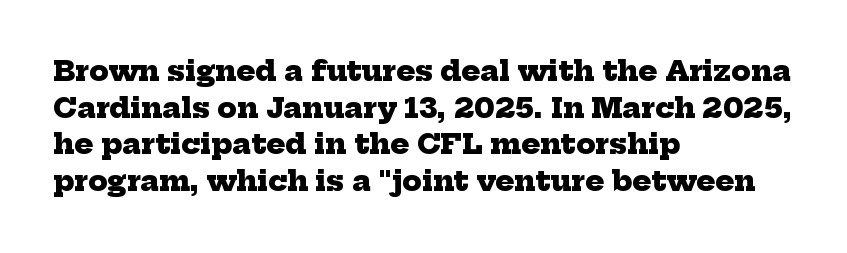
{"serif": "yes", "bold": "yes", "weight": "heavy", "width": "normal", "stroke_contrast": "low", "x_height": "medium", "monospaced": "no", "underline": "no", "align": "left", "line_spacing": "normal", "line_spacing_ratio": 1.31, "letter_spacing": "normal", "letter_spacing_em": 0.0, "glyph_px": 28}
